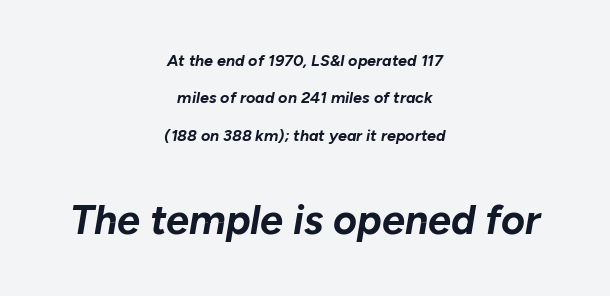
The image shows 41 px bold type, italic (leaning right); set centered, loose line spacing (2.34x), normal letter spacing, not underlined; the second (bottom) block is 2.56x larger; low stroke contrast and a medium x-height.
